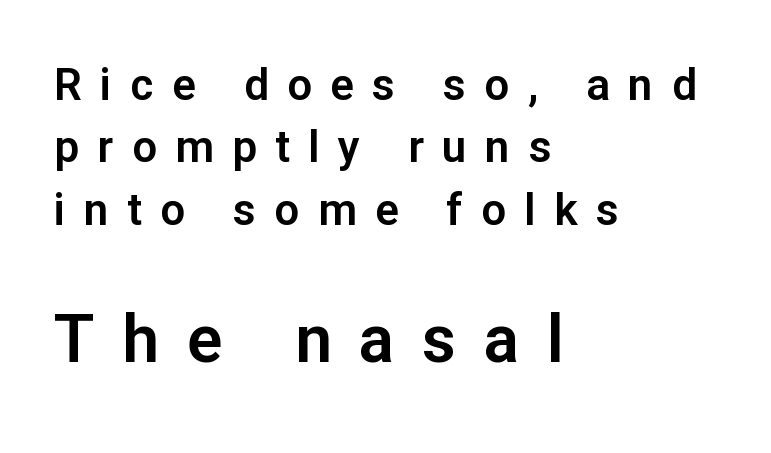
Q: Is the text italic (slanted)? A: No, it is upright.
Q: Is the typeface a serif or a sans-serif typeface? A: Sans-serif.
Q: Is the text underlined? A: No.
Q: How is the paragraph aligned? A: Left-aligned.
Q: Is the spacing between letters normal or unusually wide? A: Unusually wide.
Q: Is the spacing between lines tight, normal or loose? A: Normal.
Q: Which block of text is set in a larger size, the first (top) or the second (bottom)? A: The second (bottom) one.
Q: Width (condensed, normal, or wide)? A: Normal.
Q: Stroke contrast? A: Low.
Q: x-height? A: Medium.
Q: Monospaced? A: No.
